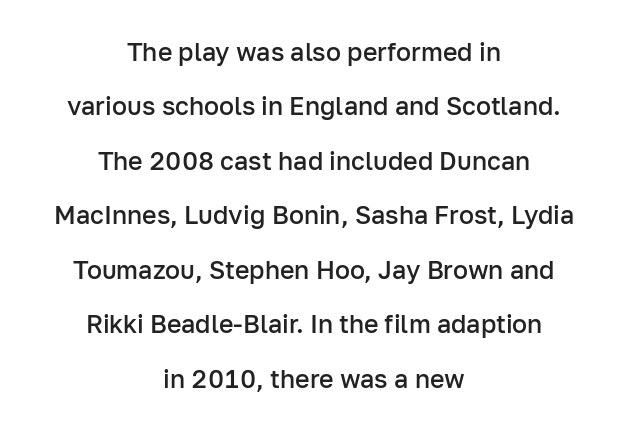
{"italic": "no", "bold": "semi", "underline": "no", "align": "center", "line_spacing": "loose", "line_spacing_ratio": 2.18, "letter_spacing": "normal", "letter_spacing_em": 0.0, "glyph_px": 25}
